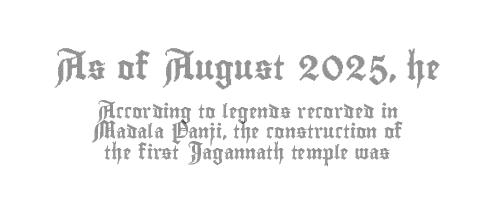
Successive baselines arrive at the customary interval. Nope, not italic — everything's standing straight. Does extra space separate the letters? No, they use regular spacing. Bigger letters appear in the top chunk; the bottom chunk is reduced.
